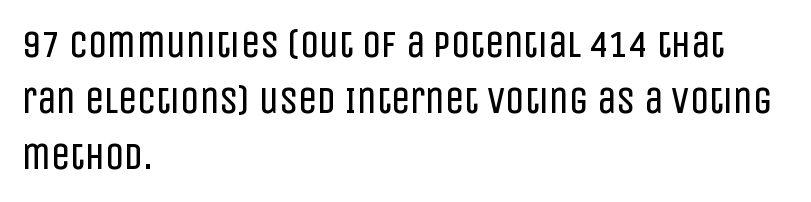
{"serif": "no", "italic": "no", "bold": "no", "weight": "regular", "width": "condensed", "stroke_contrast": "low", "x_height": "large", "monospaced": "no", "underline": "no", "align": "left", "line_spacing": "normal", "line_spacing_ratio": 1.47, "letter_spacing": "normal", "letter_spacing_em": 0.0, "glyph_px": 38}
